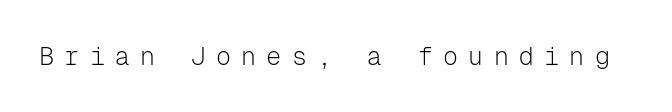
The typeface has the unassuming heft of standard copy or less. Glance below the letters and you will spot only blank space. Look at the tracking — it's clearly loosened, letters drifting apart. Posture: upright roman.
